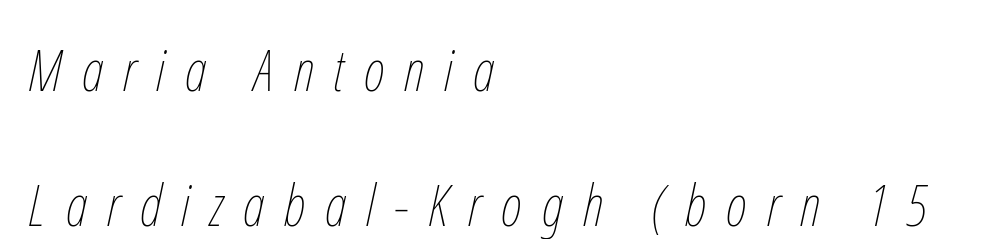
Posture: slanted. Underline: absent. No heavy texture on the line: the type isn't bold. The letters advance in unequal steps, a hallmark of proportional type. These lines stand farther apart than default settings would place them. The face used here is rendered with a markedly widened letterfit.
